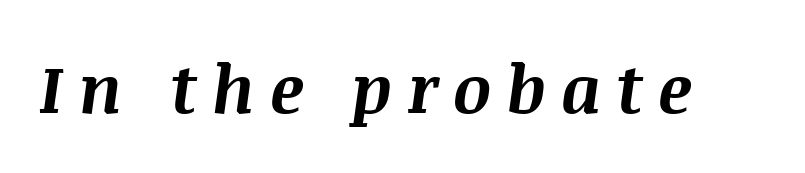
Italic: yes, the glyphs are oblique. The strip under each line holds only bare page. Each word looks stretched out because of the extra space between its letters. On the weight axis this lands at bold, roughly 700.
